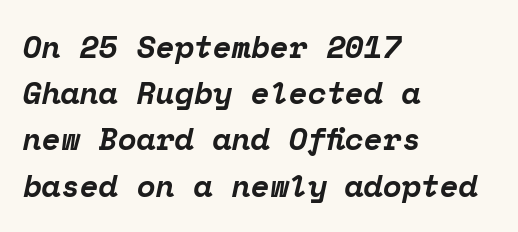
I'd call this a serif setting — the letters wear small feet. The face used here is rendered with its standard letterfit. The passage shown is not underscored anywhere. Spacing verdict: monospaced, one width for all characters.
